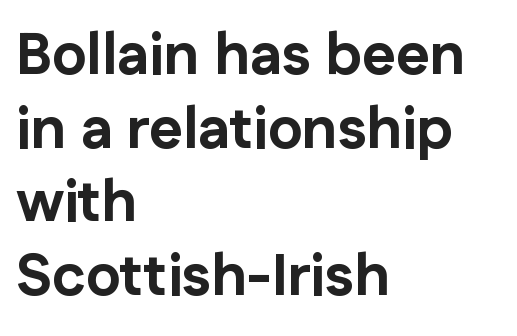
The image shows 58 px bold sans-serif type, upright; set left-aligned, normal line spacing (1.27x), normal letter spacing, not underlined; low stroke contrast and a medium x-height.
